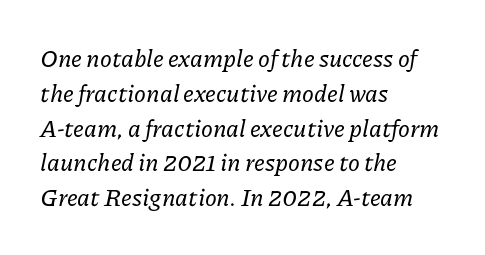
When letters slant like this, we call the style italic. Every row of glyphs begins at an identical x-position on the left. Is there much room between lines? A standard amount, neither cramped nor airy. Inter-character spacing is left at the font's built-in metrics. A clean baseline with only descenders dipping below it.
